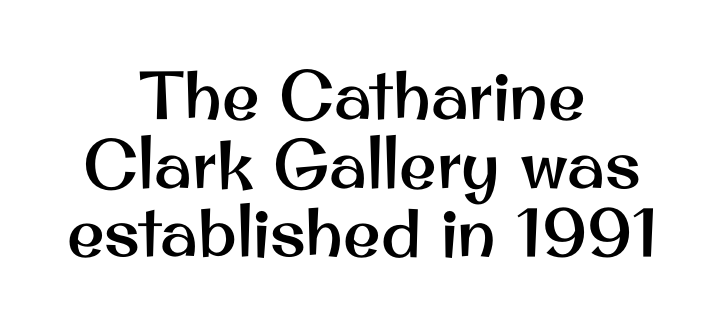
{"serif": "no", "italic": "no", "width": "normal", "stroke_contrast": "medium", "x_height": "small", "monospaced": "no", "underline": "no", "align": "center", "line_spacing": "tight", "line_spacing_ratio": 1.01, "letter_spacing": "normal", "letter_spacing_em": 0.0, "glyph_px": 68}
